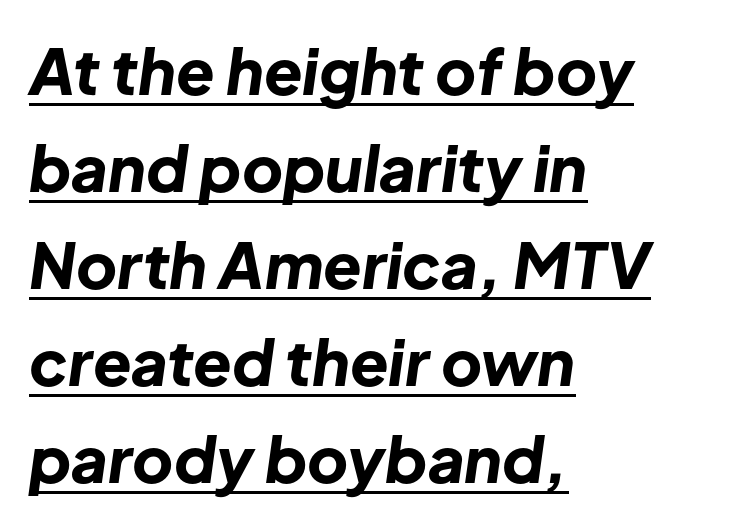
Think of a printed novel: that variable character pitch is what you see here. Here the glyphs are tracked normally, forming tight word shapes. The font's italic variant was chosen for this text. If you drew a ruler down the left edge, every line would touch it. Typographic density is high because the face is bold. This block has exactly the height ordinary leading produces.
